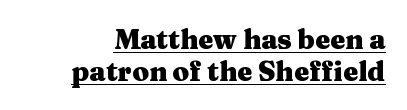
Typesetter's note: full bold, strokes at maximum text heaviness. This rendering features underlined lettering. Words appear dense and cohesive because spacing is normal. Italic: no, the glyphs are upright roman.
